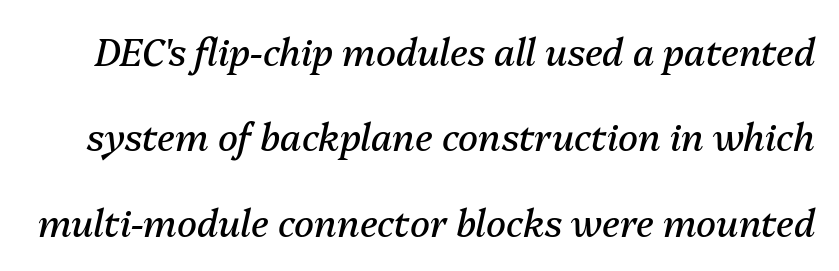
Spacing between characters is what you'd get straight out of the box. Reading down the column, the eye jumps a long way to each next line. The typesetting does not lean heavy: it is not bold. Yep, that's italic — everything's leaning.
